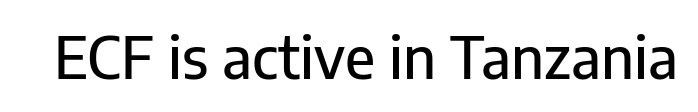
The image shows 57 px sans-serif type, upright; set normal letter spacing, not underlined; low stroke contrast and a medium x-height.
